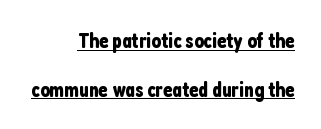
In terms of leading, this rendering errs on the spacious side. Beneath each row of characters lies a ruled line. These lines are set flush right with a ragged left edge. Tracking value appears to be zero — textbook default spacing. The letters stand upright; this is a roman face.
